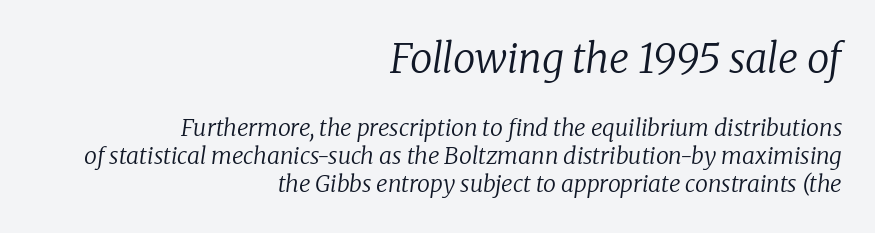
You could call the tracking neutral — neither tight nor loose. Compare the two chunks: the upper has the greater cap height. Old-style or modern, the face here clearly has serifs. The passage shown is not underscored anywhere.
